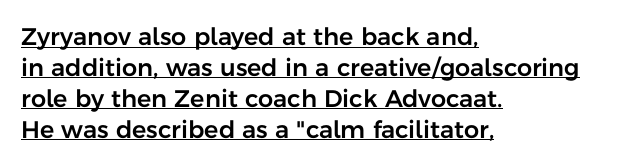
You could call the tracking neutral — neither tight nor loose. Interline gaps are of average width in this sample. Posture: vertical. If you drew a ruler down the left edge, every line would touch it. Every word sits above its own underline.
